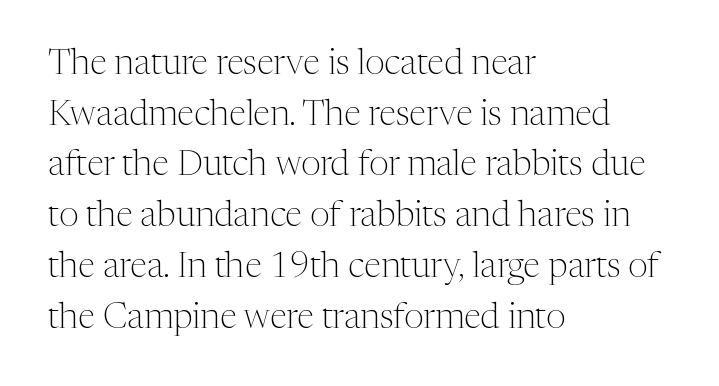
Q: Is the text bold? A: No.
Q: Is the text italic (slanted)? A: No, it is upright.
Q: Is the typeface a serif or a sans-serif typeface? A: Serif.
Q: Is the text underlined? A: No.
Q: How is the paragraph aligned? A: Left-aligned.
Q: Is the spacing between letters normal or unusually wide? A: Normal.
Q: Is the spacing between lines tight, normal or loose? A: Normal.
Q: Width (condensed, normal, or wide)? A: Normal.
Q: Stroke contrast? A: Medium.
Q: x-height? A: Medium.
Q: Monospaced? A: No.
